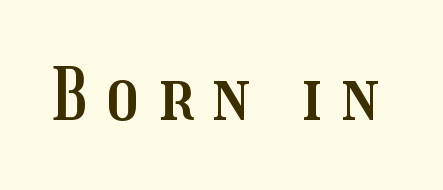
Q: Is the text italic (slanted)? A: No, it is upright.
Q: Is the text underlined? A: No.
Q: Is the spacing between letters normal or unusually wide? A: Unusually wide.
Q: Width (condensed, normal, or wide)? A: Condensed.
Q: Stroke contrast? A: Medium.
Q: x-height? A: Medium.
Q: Monospaced? A: No.
